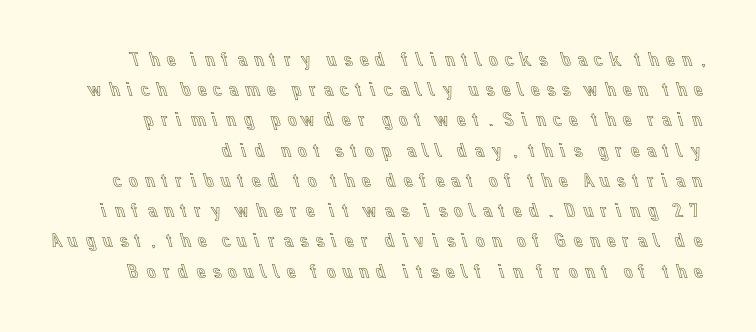
{"underline": "no", "line_spacing": "normal", "line_spacing_ratio": 1.44, "letter_spacing": "wide", "letter_spacing_em": 0.21, "glyph_px": 21}
